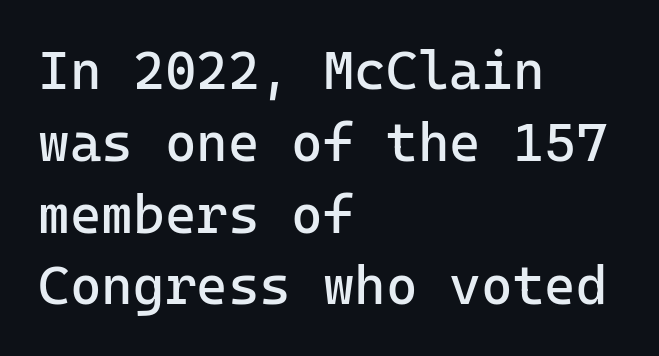
The image shows 54 px regular-weight sans-serif type, upright, monospaced; set left-aligned, normal line spacing (1.33x), normal letter spacing, not underlined; low stroke contrast and a medium x-height.
